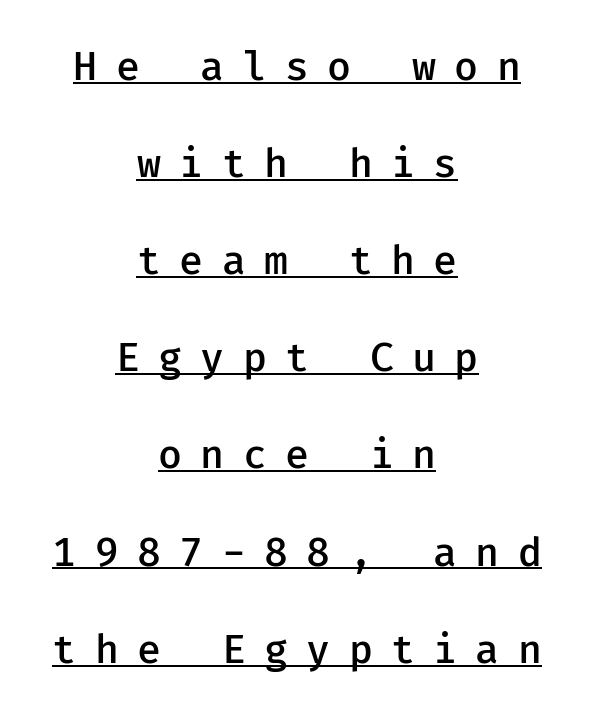
The image shows 39 px semibold sans-serif type, upright, monospaced; set centered, loose line spacing (2.49x), unusually wide letter spacing (+0.47 em), underlined; low stroke contrast and a medium x-height.
